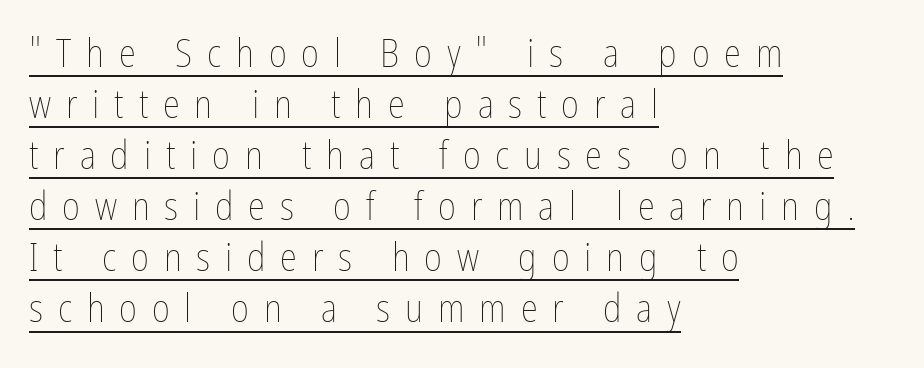
Q: Is the text bold? A: No.
Q: Is the text italic (slanted)? A: No, it is upright.
Q: Is the text underlined? A: Yes.
Q: How is the paragraph aligned? A: Left-aligned.
Q: Is the spacing between letters normal or unusually wide? A: Unusually wide.
Q: Is the spacing between lines tight, normal or loose? A: Normal.
Q: Width (condensed, normal, or wide)? A: Condensed.
Q: Stroke contrast? A: Low.
Q: x-height? A: Medium.
Q: Monospaced? A: No.
